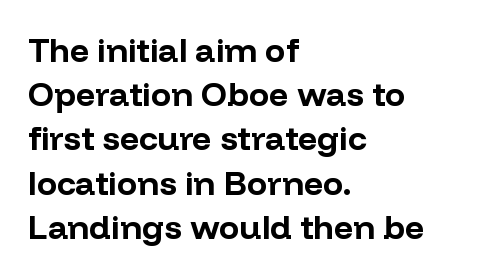
{"serif": "no", "italic": "no", "bold": "yes", "weight": "bold", "width": "normal", "stroke_contrast": "low", "x_height": "medium", "monospaced": "no", "underline": "no", "align": "left", "line_spacing": "normal", "line_spacing_ratio": 1.3, "letter_spacing": "normal", "letter_spacing_em": 0.0, "glyph_px": 34}
